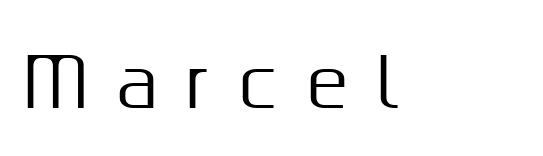
Q: Is the text italic (slanted)? A: No, it is upright.
Q: Is the typeface a serif or a sans-serif typeface? A: Sans-serif.
Q: Is the text underlined? A: No.
Q: Is the spacing between letters normal or unusually wide? A: Unusually wide.
Q: Width (condensed, normal, or wide)? A: Normal.
Q: Stroke contrast? A: Medium.
Q: x-height? A: Medium.
Q: Monospaced? A: No.
